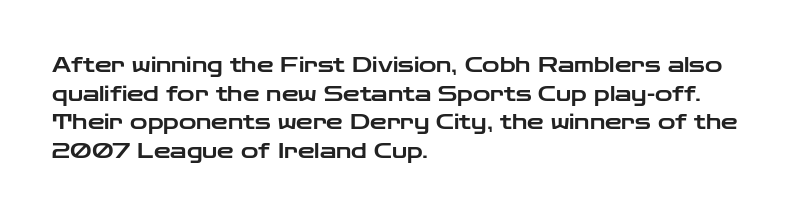
The image shows 21 px text type, upright; set left-aligned, normal line spacing (1.36x), normal letter spacing, not underlined.
